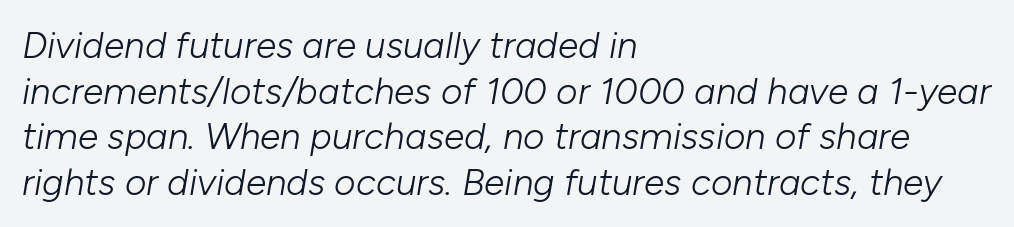
The image shows 37 px light type, italic (leaning right); set left-aligned, line spacing 1.23x, normal letter spacing, not underlined; low stroke contrast and a medium x-height.
